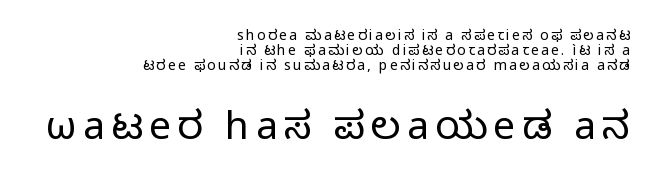
Q: Is the text bold? A: No.
Q: Is the text italic (slanted)? A: No, it is upright.
Q: Is the typeface a serif or a sans-serif typeface? A: Sans-serif.
Q: Is the text underlined? A: No.
Q: How is the paragraph aligned? A: Right-aligned.
Q: Is the spacing between lines tight, normal or loose? A: Tight.
Q: Which block of text is set in a larger size, the first (top) or the second (bottom)? A: The second (bottom) one.
Q: Width (condensed, normal, or wide)? A: Normal.
Q: Stroke contrast? A: Low.
Q: x-height? A: Medium.
Q: Monospaced? A: No.
